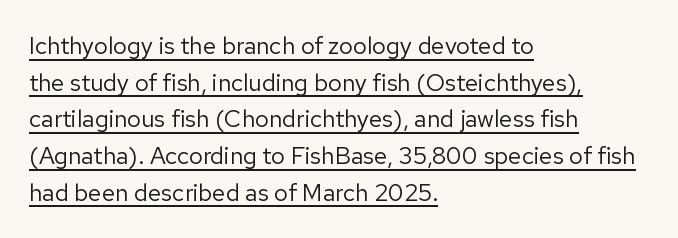
The image shows 24 px text type, upright; set left-aligned, normal line spacing (1.53x), normal letter spacing, underlined.
